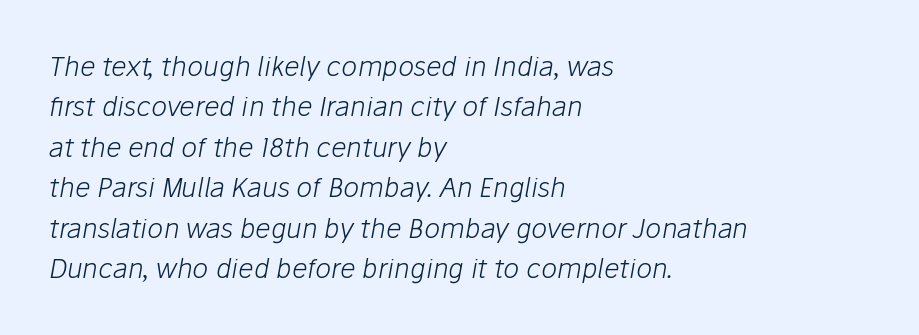
The leading is moderate, giving the passage an even texture. Underline: absent. The letters are slanted; this is an italic face. Heft: none added — not bold. Each line starts at the same left margin while the right side varies. Short note: letters normally spaced.
